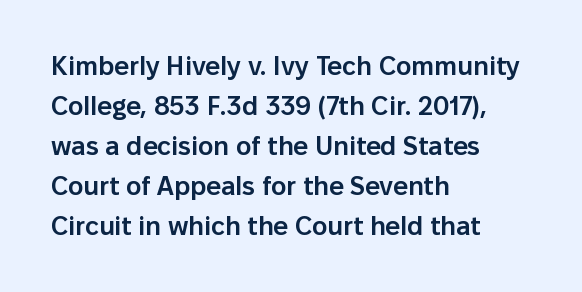
{"italic": "no", "bold": "semi", "underline": "no", "align": "left", "line_spacing": "normal", "line_spacing_ratio": 1.54, "letter_spacing": "normal", "letter_spacing_em": 0.0, "glyph_px": 26}
